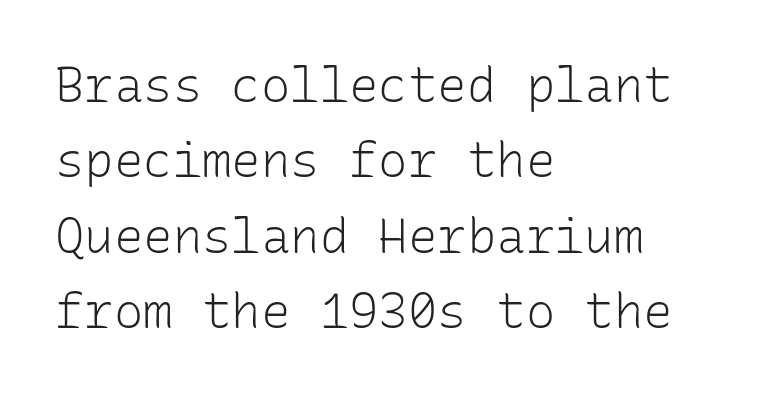
{"serif": "no", "italic": "no", "bold": "no", "weight": "light", "width": "normal", "stroke_contrast": "low", "x_height": "medium", "monospaced": "yes", "underline": "no", "align": "left", "line_spacing": "normal", "line_spacing_ratio": 1.54, "letter_spacing": "normal", "letter_spacing_em": 0.0, "glyph_px": 49}
